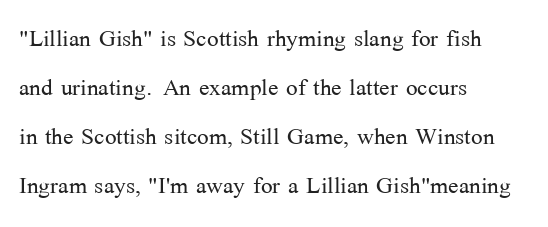
The image shows 31 px light serif type, upright; set left-aligned, normal line spacing (1.58x), normal letter spacing, not underlined; medium stroke contrast and a medium x-height.
